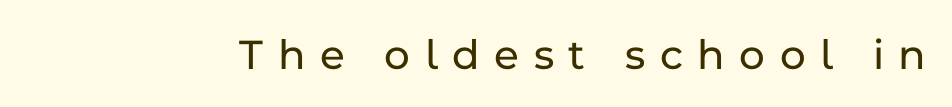
This is roman type, the default non-slanted kind. Any mark beneath the type? The region is blank. A typesetter would call this heavily tracked-out type. Nothing sits at the stroke ends, so this counts as sans-serif. The face used here is proportionally spaced, like ordinary book or web type.
